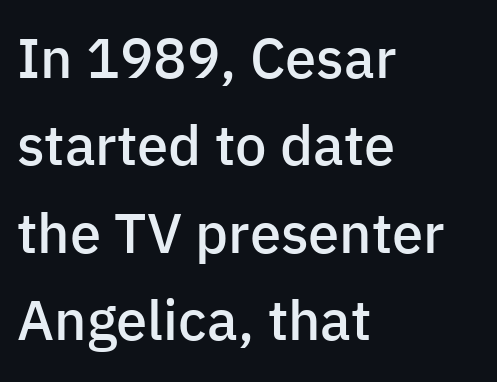
Q: Is the text bold? A: Semi-bold.
Q: Is the text italic (slanted)? A: No, it is upright.
Q: Is the typeface a serif or a sans-serif typeface? A: Sans-serif.
Q: Is the text underlined? A: No.
Q: How is the paragraph aligned? A: Left-aligned.
Q: Is the spacing between letters normal or unusually wide? A: Normal.
Q: Is the spacing between lines tight, normal or loose? A: Normal.
Q: Width (condensed, normal, or wide)? A: Normal.
Q: Stroke contrast? A: Low.
Q: x-height? A: Medium.
Q: Monospaced? A: No.
